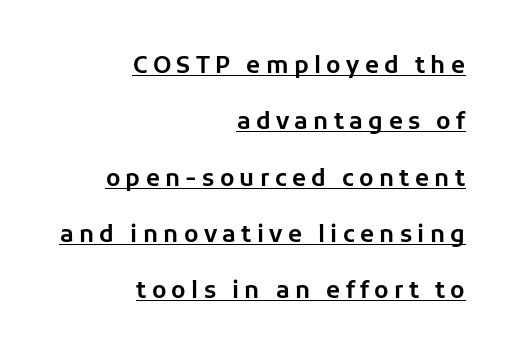
Q: Is the text italic (slanted)? A: No, it is upright.
Q: Is the text underlined? A: Yes.
Q: How is the paragraph aligned? A: Right-aligned.
Q: Is the spacing between letters normal or unusually wide? A: Unusually wide.
Q: Is the spacing between lines tight, normal or loose? A: Loose.
